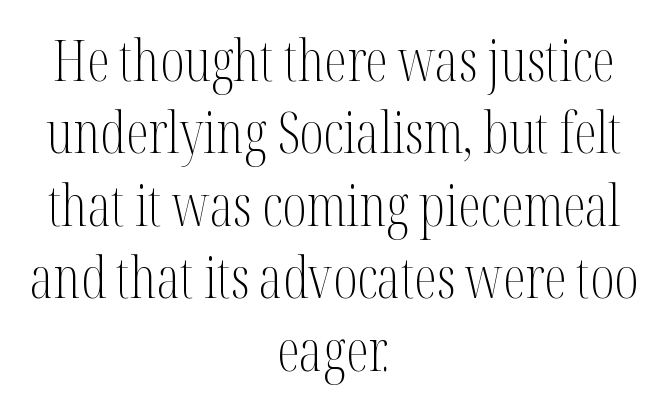
The image shows 57 px light, condensed serif type, upright; set centered, normal line spacing (1.27x), normal letter spacing, not underlined; medium stroke contrast and a medium x-height.
